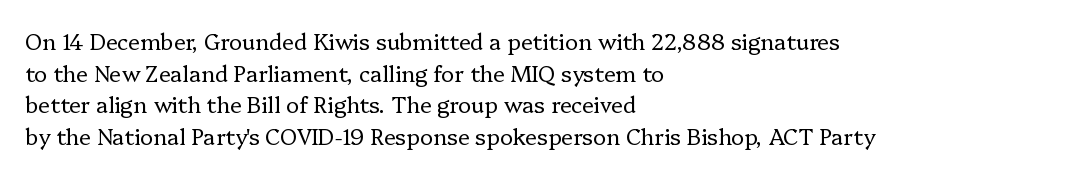
The image shows 22 px text type, upright; set left-aligned, normal line spacing (1.44x), normal letter spacing, not underlined.
